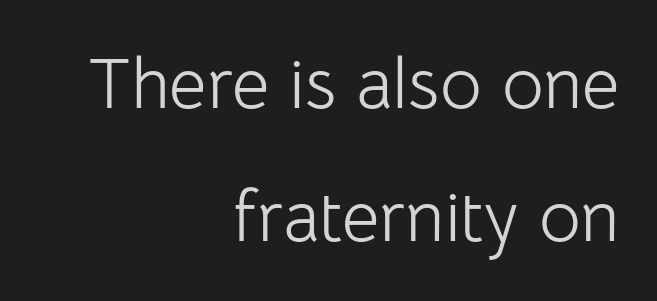
{"serif": "no", "italic": "no", "bold": "no", "weight": "light", "width": "normal", "stroke_contrast": "low", "x_height": "medium", "monospaced": "no", "underline": "no", "align": "right", "line_spacing_ratio": 1.85, "letter_spacing": "normal", "letter_spacing_em": 0.0, "glyph_px": 72}
